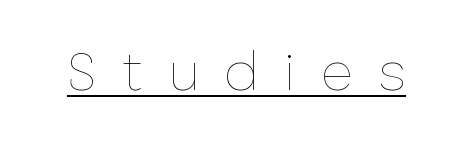
Q: Is the text bold? A: No.
Q: Is the text italic (slanted)? A: No, it is upright.
Q: Is the text underlined? A: Yes.
Q: Is the spacing between letters normal or unusually wide? A: Unusually wide.
Q: Width (condensed, normal, or wide)? A: Normal.
Q: Stroke contrast? A: Low.
Q: x-height? A: Medium.
Q: Monospaced? A: No.
